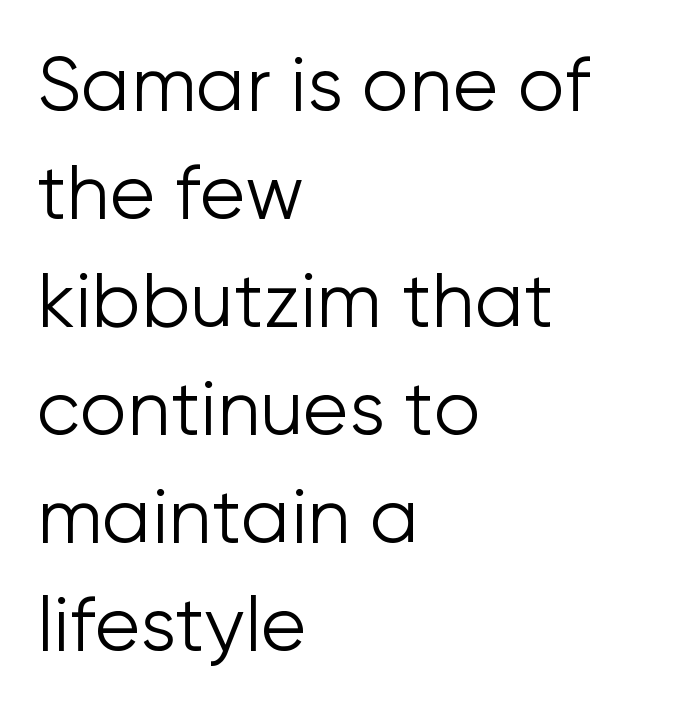
{"serif": "no", "italic": "no", "bold": "no", "weight": "light", "width": "normal", "stroke_contrast": "low", "x_height": "medium", "monospaced": "no", "underline": "no", "align": "left", "line_spacing": "normal", "line_spacing_ratio": 1.44, "letter_spacing": "normal", "letter_spacing_em": 0.0, "glyph_px": 75}
